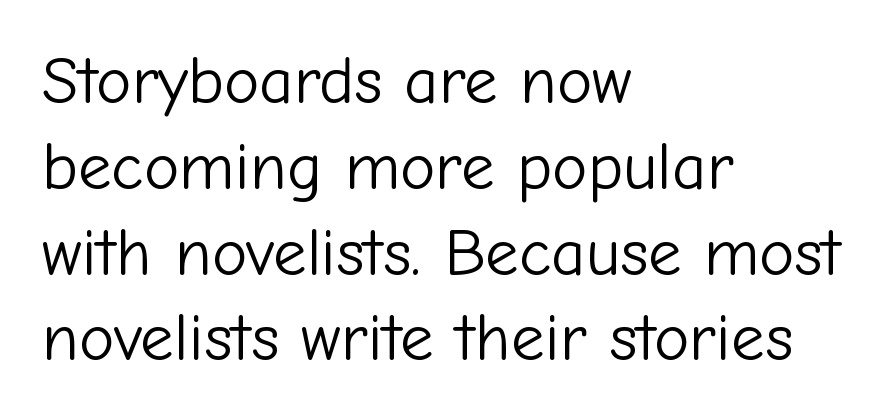
The image shows 67 px light sans-serif type, upright; set left-aligned, normal line spacing (1.28x), normal letter spacing, not underlined; low stroke contrast and a medium x-height.
